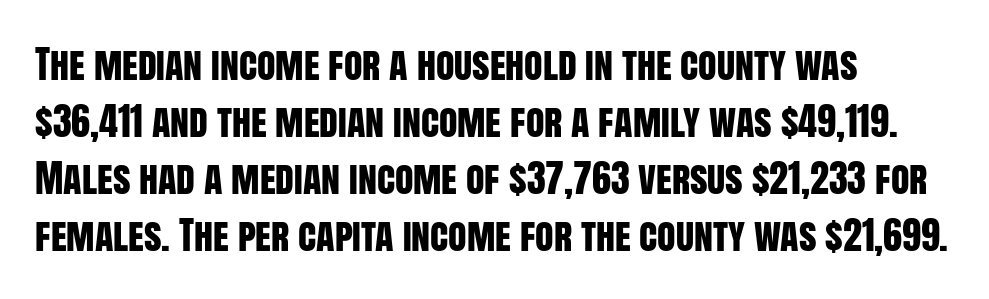
{"serif": "no", "italic": "no", "width": "condensed", "stroke_contrast": "low", "x_height": "large", "monospaced": "no", "underline": "no", "align": "left", "line_spacing": "normal", "line_spacing_ratio": 1.5, "letter_spacing": "normal", "letter_spacing_em": 0.0, "glyph_px": 38}
